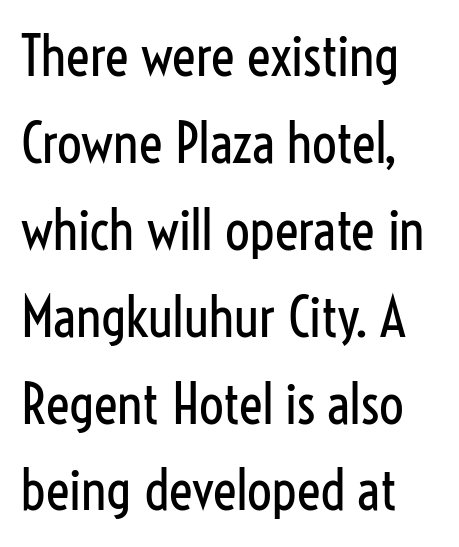
Q: Is the text bold? A: No.
Q: Is the text italic (slanted)? A: No, it is upright.
Q: Is the typeface a serif or a sans-serif typeface? A: Sans-serif.
Q: Is the text underlined? A: No.
Q: Is the spacing between letters normal or unusually wide? A: Normal.
Q: Is the spacing between lines tight, normal or loose? A: Normal.
Q: Width (condensed, normal, or wide)? A: Condensed.
Q: Stroke contrast? A: Low.
Q: x-height? A: Medium.
Q: Monospaced? A: No.
